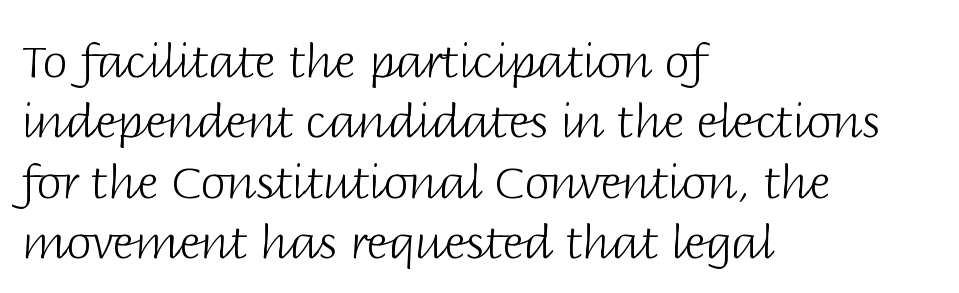
The line texture is even and compact thanks to regular tracking. Type without underlining. Does the leading feel generous? No, just average. The rendering uses natural spacing where letterforms have individual widths.
